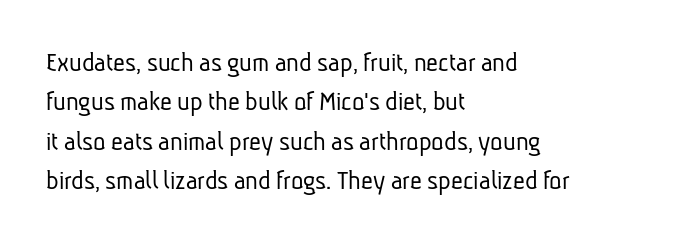
Nothing heavy about these letters — not bold at all. Here the designer chose a conventional face with non-uniform glyph widths. Between one letter and the next there's only the usual sliver of space. Evenly set lines give the paragraph a standard silhouette. Typographically, this falls in the sans-serif category.
